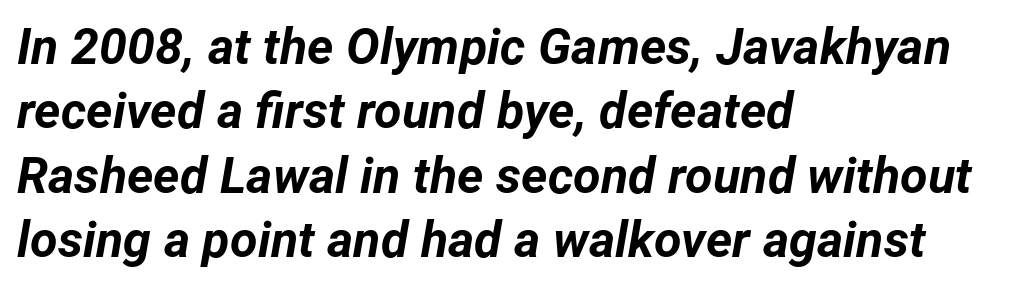
A typesetter would mark this as italic. Leading matches the norm, producing a regular column. Short note: letters normally spaced. The space directly below the letters is spotless.
